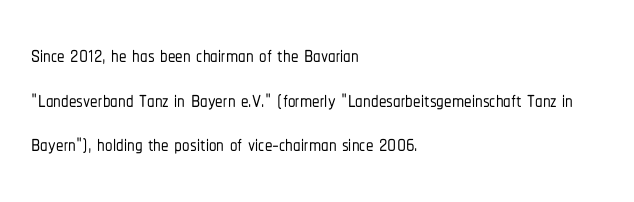
{"serif": "no", "italic": "no", "width": "condensed", "stroke_contrast": "low", "x_height": "medium", "monospaced": "no", "underline": "no", "align": "left", "line_spacing": "normal", "line_spacing_ratio": 1.49, "letter_spacing": "normal", "letter_spacing_em": 0.0, "glyph_px": 30}
